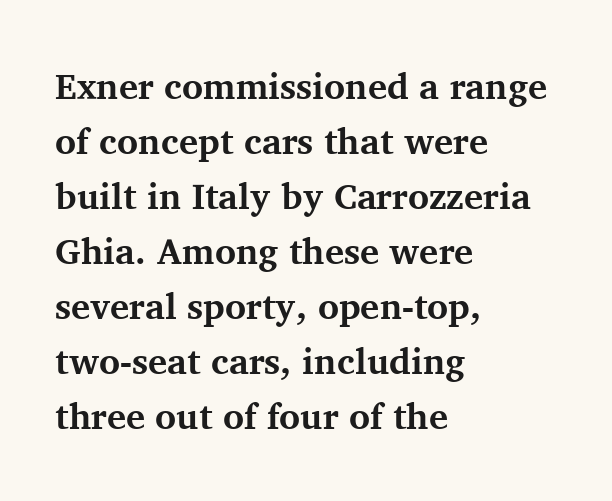
Q: Is the text bold? A: Yes.
Q: Is the text italic (slanted)? A: No, it is upright.
Q: Is the typeface a serif or a sans-serif typeface? A: Serif.
Q: Is the text underlined? A: No.
Q: How is the paragraph aligned? A: Left-aligned.
Q: Is the spacing between letters normal or unusually wide? A: Normal.
Q: Is the spacing between lines tight, normal or loose? A: Normal.
Q: Width (condensed, normal, or wide)? A: Normal.
Q: Stroke contrast? A: Medium.
Q: x-height? A: Medium.
Q: Monospaced? A: No.
